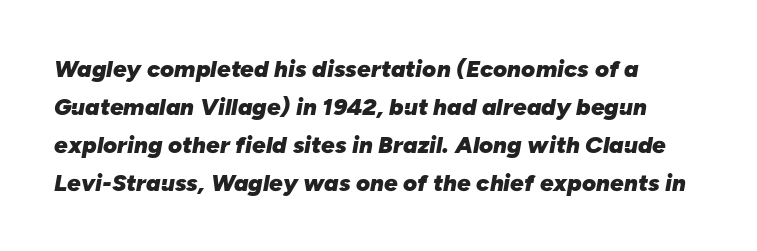
{"italic": "yes", "lean": "right", "slant_degrees": 10, "bold": "yes", "underline": "no", "line_spacing": "normal", "line_spacing_ratio": 1.58, "letter_spacing": "normal", "letter_spacing_em": 0.0, "glyph_px": 24}
